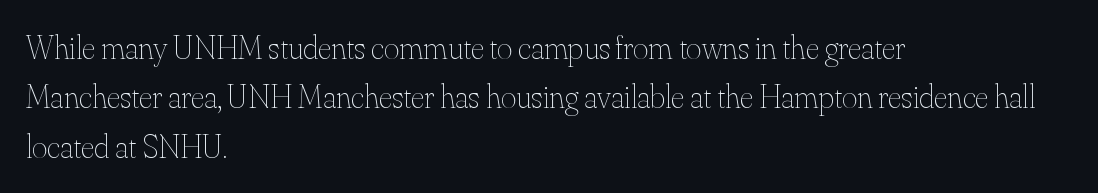
The gap between lines stays unmarked. The letters look calm and open, with moderate or lighter stems. If you drew a line through each stem, it would be perfectly vertical. Compared with typical paragraphs, the rows here are spaced about the same. The rendering keeps characters at their native spacing.
